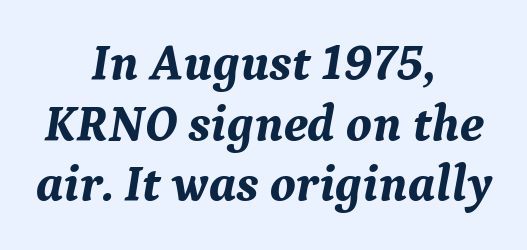
Q: Is the text bold? A: Yes.
Q: Is the text italic (slanted)? A: Yes, it leans right by about 9 degrees.
Q: Is the typeface a serif or a sans-serif typeface? A: Serif.
Q: Is the text underlined? A: No.
Q: How is the paragraph aligned? A: Centered.
Q: Is the spacing between letters normal or unusually wide? A: Normal.
Q: Width (condensed, normal, or wide)? A: Normal.
Q: Stroke contrast? A: Medium.
Q: x-height? A: Medium.
Q: Monospaced? A: No.
